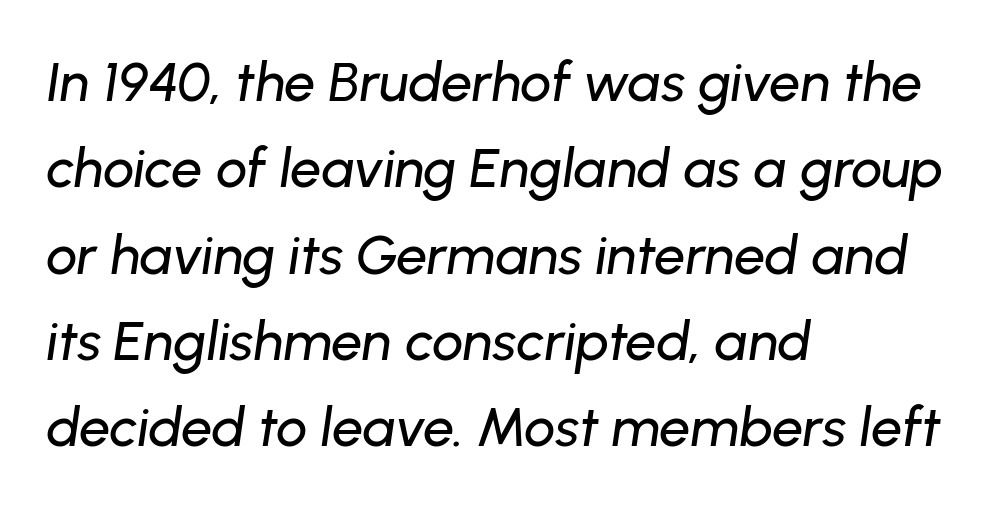
Emphasis-style slanted type is in use. A clean baseline with only descenders dipping below it. Horizontal bands of white between lines are of average thickness. The typesetter chose a ragged-right arrangement here. Spacing verdict: proportional, widths tailored to each character.
